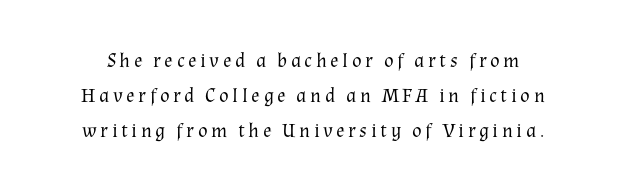
Each row of text sits above clean, open space. Posture: upright roman. Weight: not bold — regular or lighter.
